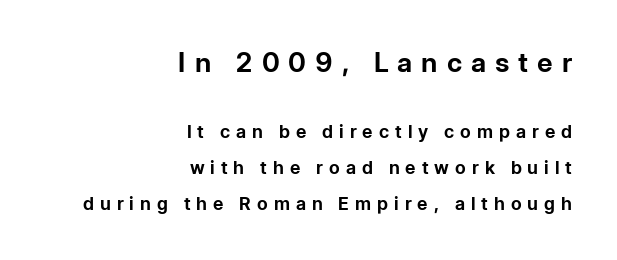
Weight: bold. Look at the glyph heights: the upper group is clearly the bigger setting. The strip under each line holds only bare page. The designer dialed line spacing up above the default.
